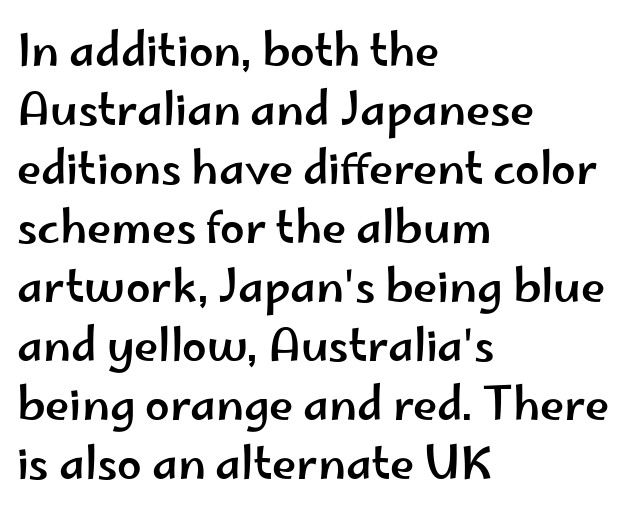
Line beginnings align vertically; line endings do not. The leading is moderate, giving the passage an even texture. A typesetter would call this proportional, since set widths differ per character. The specimen omits any rule beneath the text block's lines.
